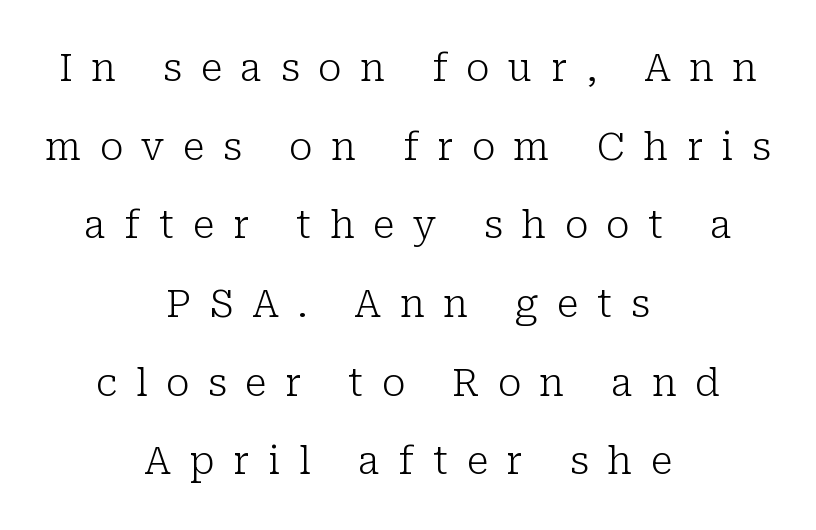
The image shows 38 px light serif type, upright; set centered, loose line spacing (2.07x), unusually wide letter spacing (+0.49 em), not underlined; low stroke contrast and a medium x-height.
